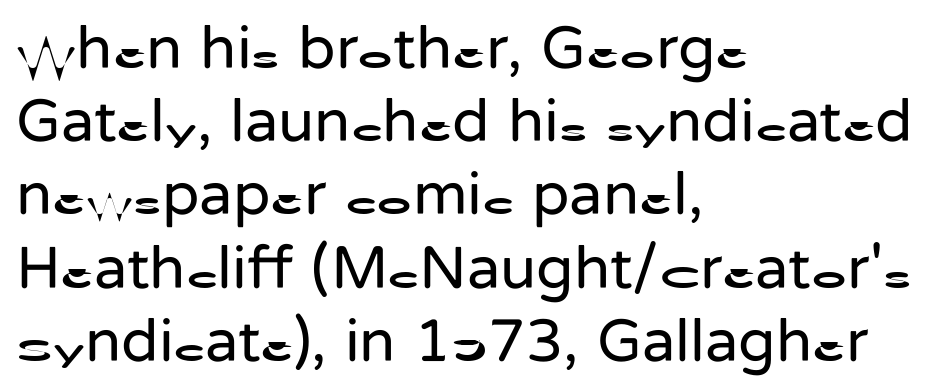
The passage shown is typed in a proportional face where columns would drift. Characters follow at the spacing the type designer built in. Weight: in the light-to-regular range. The rendering shows plain stroke endings on the letterforms — a sans-serif design.
